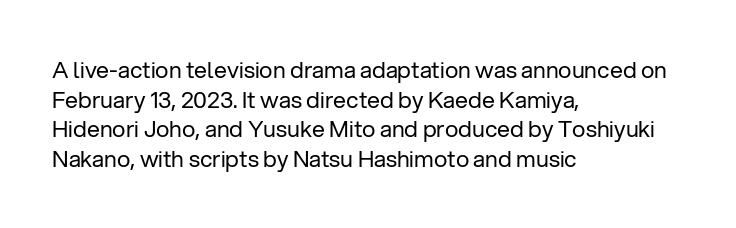
The lines sit at an ordinary, default distance from one another. The rag falls on the right side of this text block. The characters are drawn with everyday or finer stroke widths. Descender tails drop into unmarked territory.
